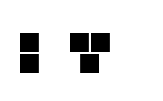
The image shows 57 px sans-serif type, upright; set unusually wide letter spacing (+0.4 em), not underlined; low stroke contrast and a large x-height.
